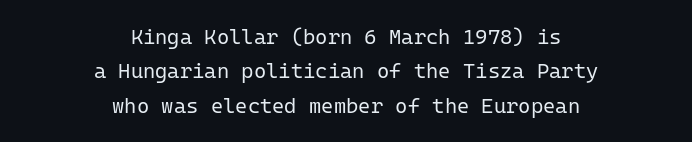
The line-height multiplier appears to be the usual default. Rendered with straight, roman letterforms. Teacher's note: observe the equal gaps on both sides — that is centered alignment. Each stroke keeps to a modest, everyday thickness or less. Only glyphs here, with clear space below each row.
